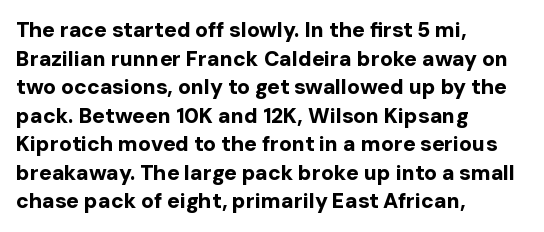
Notice how descenders clear the ascenders below comfortably — that's standard leading. Clear beneath every line of the passage. These lines are set flush left with a ragged right edge. The type sits square on the baseline with zero lean. Each word holds together tightly as a unit, with standard inter-letter gaps.
